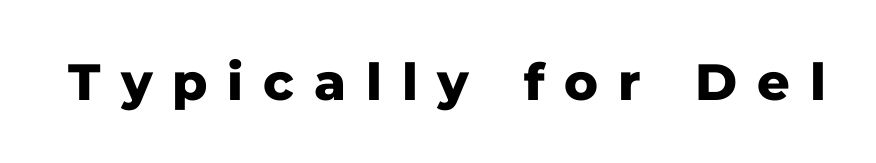
Q: Is the text bold? A: Yes.
Q: Is the text italic (slanted)? A: No, it is upright.
Q: Is the typeface a serif or a sans-serif typeface? A: Sans-serif.
Q: Is the text underlined? A: No.
Q: Is the spacing between letters normal or unusually wide? A: Unusually wide.
Q: Width (condensed, normal, or wide)? A: Normal.
Q: Stroke contrast? A: Low.
Q: x-height? A: Medium.
Q: Monospaced? A: No.
